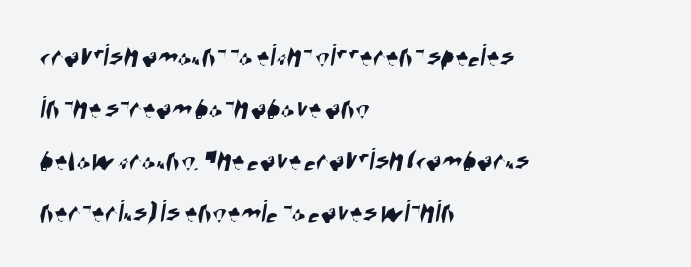
The rendering keeps characters at their native spacing. Each line starts at the same left margin while the right side varies. Font category for this specimen: sans-serif. Rows of type keep a routine distance in the vertical direction.
